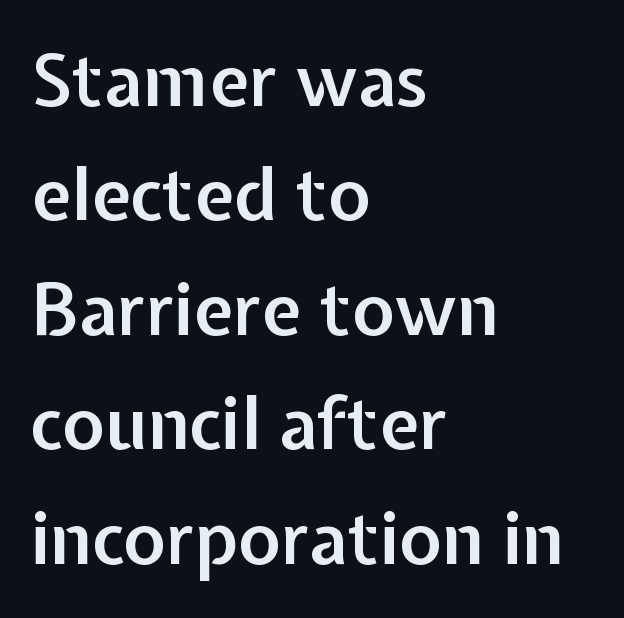
The image shows 72 px semibold sans-serif type, upright; set left-aligned, normal line spacing (1.59x), normal letter spacing, not underlined; low stroke contrast and a medium x-height.
